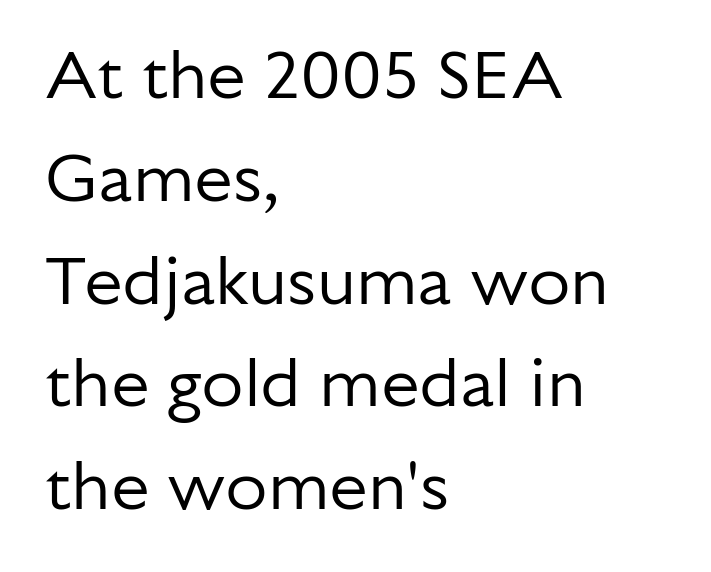
The lettering holds an erect, upright posture throughout. Observe the absence of serifs on each vertical stroke in this sample. Glyph-to-glyph distance matches everyday printed text. The font sits on the lighter half of the weight spectrum, regular included.
